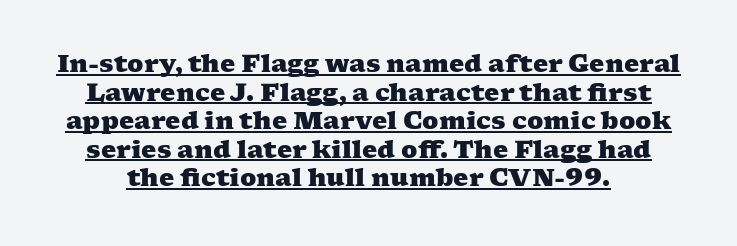
The horizontal fit of the characters is conventional and even. Notice how thick the strokes are: this is what a full bold looks like. The passage shown is underscored from start to finish.
